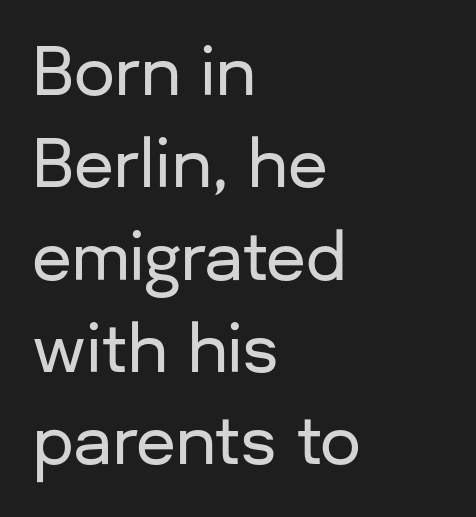
The image shows 65 px sans-serif type, upright; set left-aligned, normal line spacing (1.42x), normal letter spacing, not underlined; low stroke contrast and a medium x-height.
